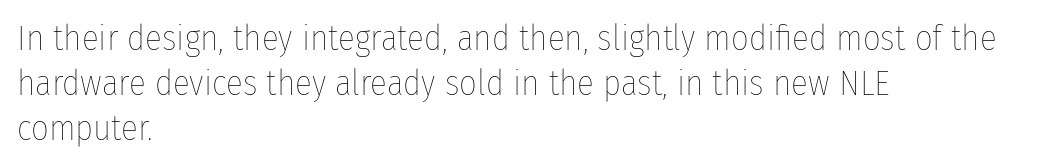
The image shows 35 px thin, condensed type, upright; set left-aligned, normal line spacing (1.28x), normal letter spacing, not underlined; low stroke contrast and a medium x-height.
